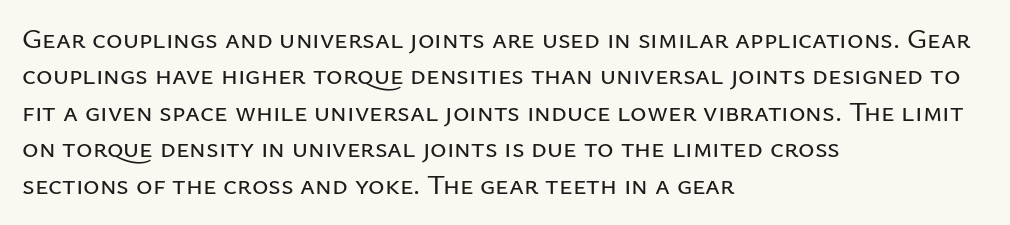
Q: Is the text italic (slanted)? A: No, it is upright.
Q: Is the typeface a serif or a sans-serif typeface? A: Sans-serif.
Q: Is the text underlined? A: No.
Q: How is the paragraph aligned? A: Left-aligned.
Q: Is the spacing between letters normal or unusually wide? A: Normal.
Q: Is the spacing between lines tight, normal or loose? A: Normal.
Q: Width (condensed, normal, or wide)? A: Normal.
Q: Stroke contrast? A: Low.
Q: x-height? A: Medium.
Q: Monospaced? A: No.
